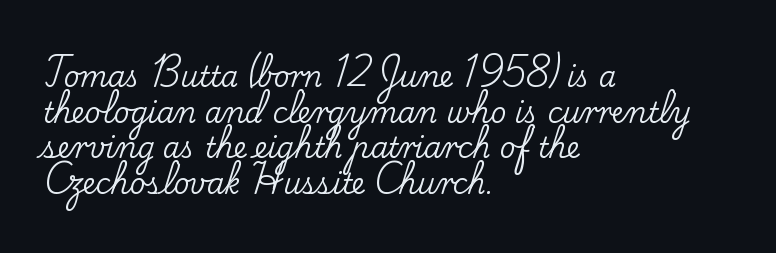
The image shows 28 px serif type; set left-aligned, normal line spacing (1.27x), normal letter spacing, not underlined; low stroke contrast and a small x-height.
